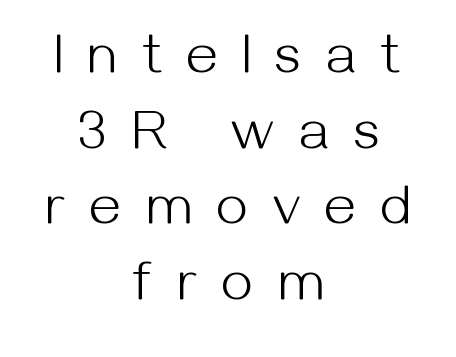
The rendering inserts visible extra space after every character. Alignment: centered. The foot of each line stays bare and open. The specimen reads as upright at a glance. Serifs: no, the terminals of the letterforms are clean.
